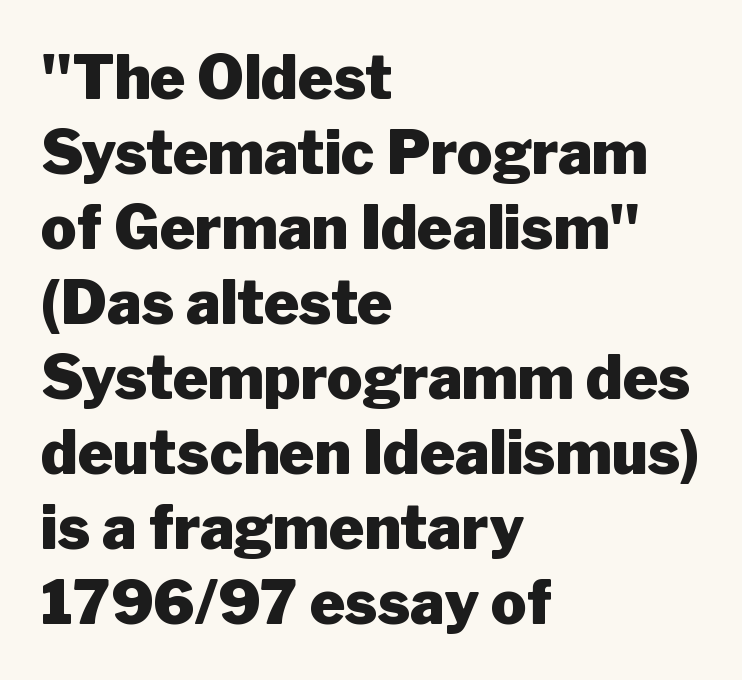
Underline: absent. Proportional: the letters do not fall into vertical columns. Emphasis by weight is at full strength: bold. Casual observation: everything's shoved over to the left.
